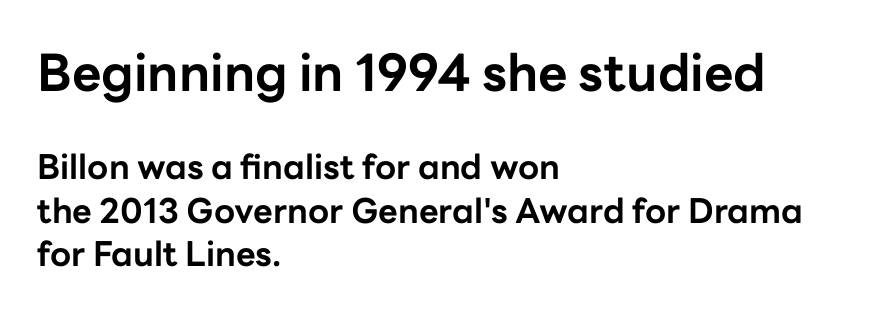
The image shows 51 px bold sans-serif type, upright; set left-aligned, normal line spacing (1.28x), normal letter spacing, not underlined; the first (top) block is 1.5x larger; low stroke contrast and a medium x-height.
